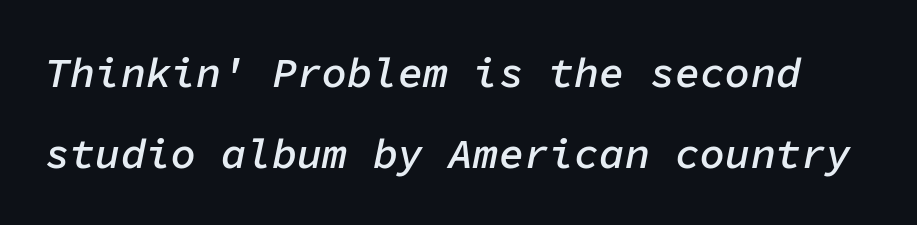
The image shows 42 px semibold type, italic (leaning right), monospaced; set loose line spacing (1.92x), normal letter spacing, not underlined; low stroke contrast and a medium x-height.
